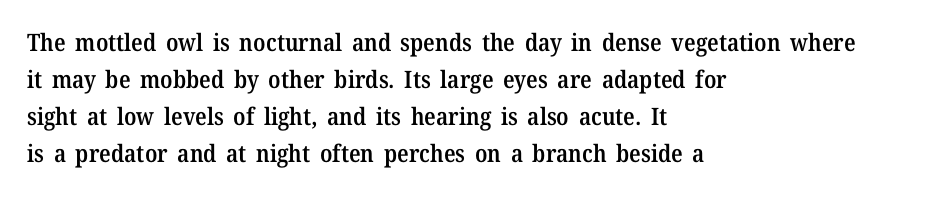
Leading matches the norm, producing a regular column. This is roman type, the default non-slanted kind. Students, note that the glyphs here touch the page at normal intervals. Anything drawn beneath the words? Only blank space.
